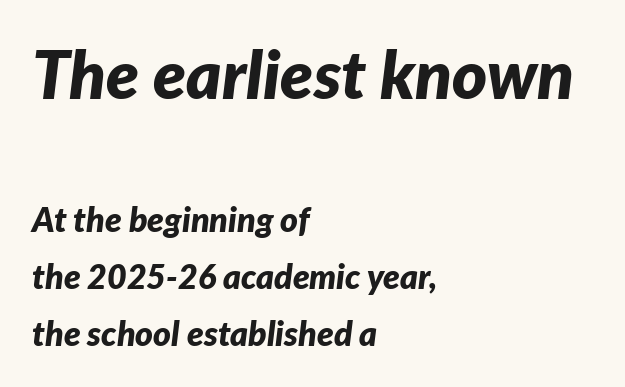
{"italic": "yes", "lean": "right", "slant_degrees": 7, "bold": "yes", "weight": "bold", "width": "normal", "stroke_contrast": "low", "x_height": "medium", "monospaced": "no", "underline": "no", "align": "left", "line_spacing": "normal", "line_spacing_ratio": 1.68, "letter_spacing": "normal", "letter_spacing_em": 0.0, "larger_block": "first", "size_ratio": 1.97, "glyph_px": 67}
